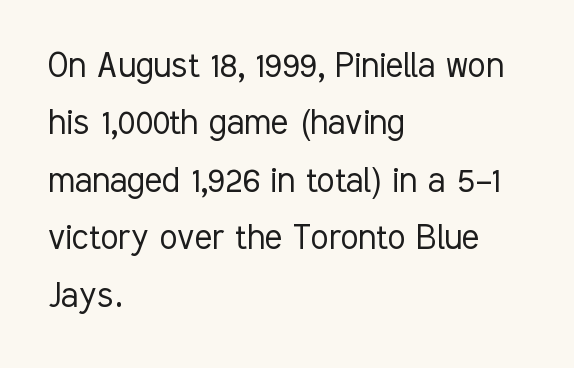
{"serif": "no", "italic": "no", "bold": "no", "weight": "light", "width": "condensed", "stroke_contrast": "low", "x_height": "medium", "monospaced": "no", "underline": "no", "align": "left", "line_spacing": "normal", "line_spacing_ratio": 1.4, "letter_spacing": "normal", "letter_spacing_em": 0.0, "glyph_px": 41}
